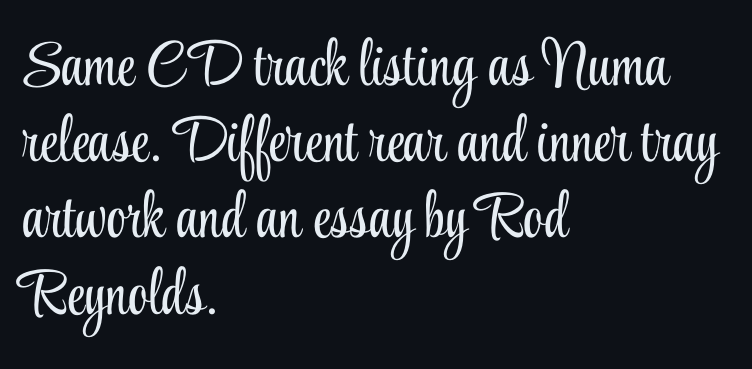
Q: Is the text bold? A: No.
Q: Is the text italic (slanted)? A: Yes.
Q: Is the typeface a serif or a sans-serif typeface? A: Serif.
Q: Is the text underlined? A: No.
Q: How is the paragraph aligned? A: Left-aligned.
Q: Is the spacing between letters normal or unusually wide? A: Normal.
Q: Width (condensed, normal, or wide)? A: Condensed.
Q: Stroke contrast? A: Low.
Q: x-height? A: Small.
Q: Monospaced? A: No.
